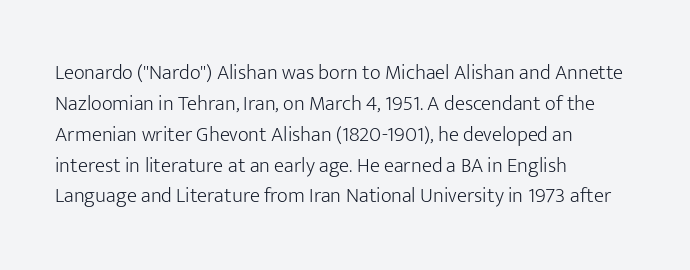
{"italic": "no", "bold": "no", "underline": "no", "align": "left", "line_spacing": "normal", "line_spacing_ratio": 1.47, "letter_spacing": "normal", "letter_spacing_em": 0.0, "glyph_px": 21}
